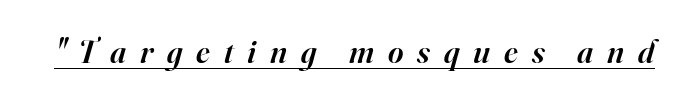
The image shows 33 px semibold serif type, italic (leaning right); set unusually wide letter spacing (+0.42 em), underlined; high stroke contrast and a small x-height.
